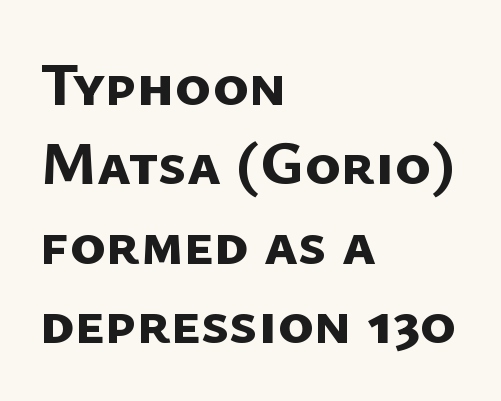
{"serif": "no", "bold": "yes", "weight": "bold", "width": "normal", "stroke_contrast": "low", "x_height": "medium", "monospaced": "no", "underline": "no", "align": "left", "line_spacing": "normal", "line_spacing_ratio": 1.3, "letter_spacing": "normal", "letter_spacing_em": 0.0, "glyph_px": 61}
